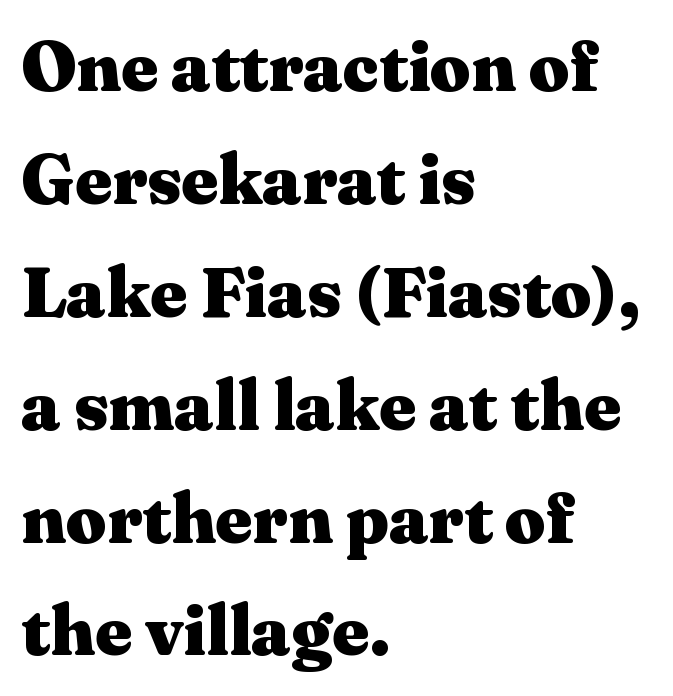
The image shows 71 px heavy, wide serif type, upright; set left-aligned, normal line spacing (1.59x), normal letter spacing, not underlined; medium stroke contrast and a medium x-height.
